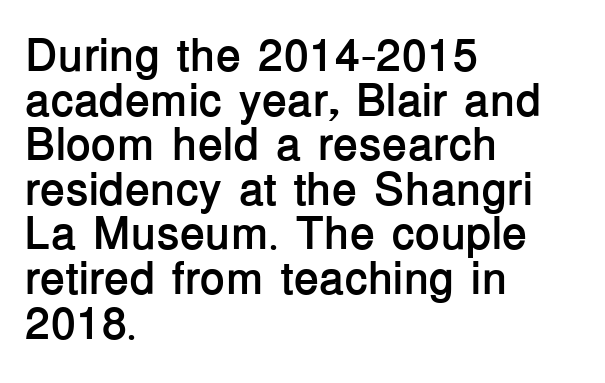
The sample has been set heavy, in full bold. Clear beneath every line of the passage. A typesetter would call this leading minimal, almost set solid. Line starts are locked; line ends wander. Font category for this specimen: sans-serif. You could call the tracking neutral — neither tight nor loose.
